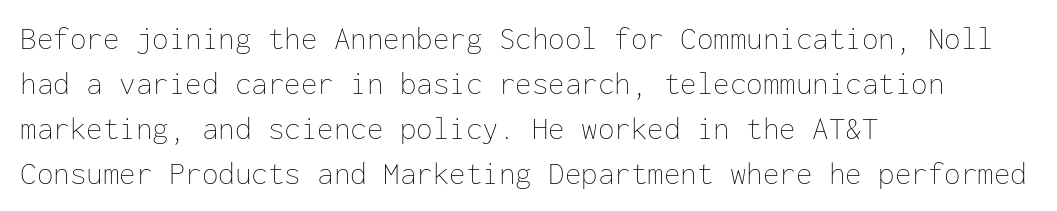
{"italic": "no", "bold": "no", "weight": "thin", "width": "normal", "stroke_contrast": "low", "x_height": "medium", "monospaced": "yes", "underline": "no", "align": "left", "line_spacing": "normal", "line_spacing_ratio": 1.36, "letter_spacing": "normal", "letter_spacing_em": 0.0, "glyph_px": 33}
